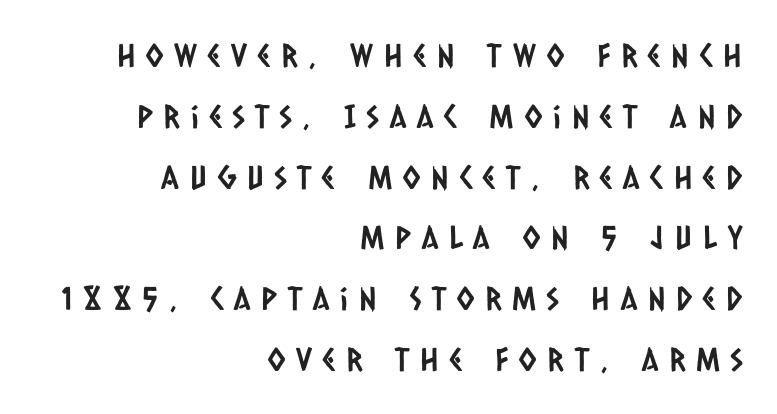
Glyph-to-glyph distance is far greater than everyday printed text. Here the designer chose a conventional face with non-uniform glyph widths. Is the block centered? No — it sits flush against the right margin. The passage shown stacks its lines with a broad gap. Lines of text with bare space underneath.
